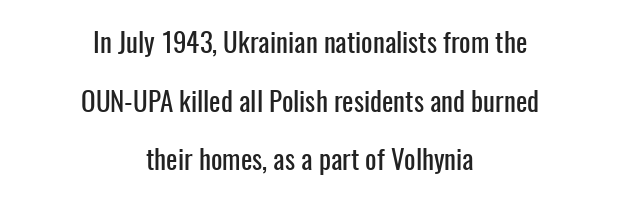
A typesetter would mark this as roman, not italic. Summary of vertical rhythm: relaxed, with wide interline spacing. Horizontally, the lines are justified to the midpoint only. Type without underlining.
